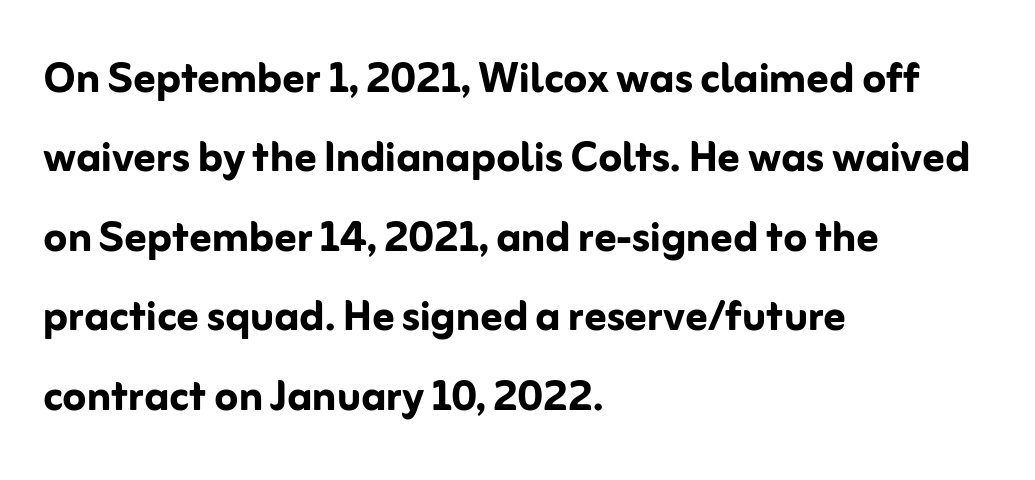
Q: Is the text bold? A: Yes.
Q: Is the text italic (slanted)? A: No, it is upright.
Q: Is the typeface a serif or a sans-serif typeface? A: Sans-serif.
Q: Is the text underlined? A: No.
Q: How is the paragraph aligned? A: Left-aligned.
Q: Is the spacing between letters normal or unusually wide? A: Normal.
Q: Is the spacing between lines tight, normal or loose? A: Normal.
Q: Width (condensed, normal, or wide)? A: Normal.
Q: Stroke contrast? A: Low.
Q: x-height? A: Medium.
Q: Monospaced? A: No.
